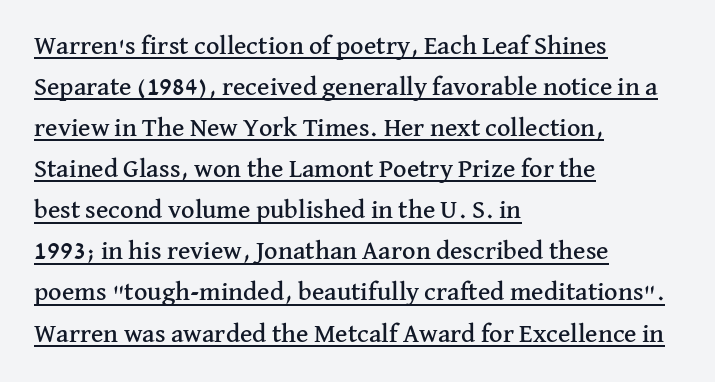
Q: Is the text italic (slanted)? A: No, it is upright.
Q: Is the text underlined? A: Yes.
Q: How is the paragraph aligned? A: Left-aligned.
Q: Is the spacing between letters normal or unusually wide? A: Normal.
Q: Is the spacing between lines tight, normal or loose? A: Normal.
